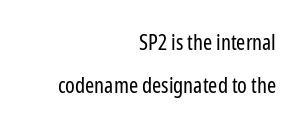
The image shows 22 px text type, upright; set right-aligned, loose line spacing (1.97x), normal letter spacing, not underlined.
